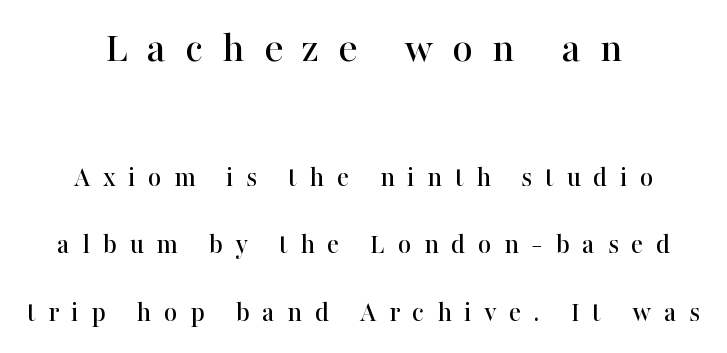
Q: Is the text italic (slanted)? A: No, it is upright.
Q: Is the typeface a serif or a sans-serif typeface? A: Serif.
Q: Is the text underlined? A: No.
Q: How is the paragraph aligned? A: Centered.
Q: Is the spacing between letters normal or unusually wide? A: Unusually wide.
Q: Is the spacing between lines tight, normal or loose? A: Loose.
Q: Which block of text is set in a larger size, the first (top) or the second (bottom)? A: The first (top) one.
Q: Width (condensed, normal, or wide)? A: Normal.
Q: Stroke contrast? A: High.
Q: x-height? A: Medium.
Q: Monospaced? A: No.
